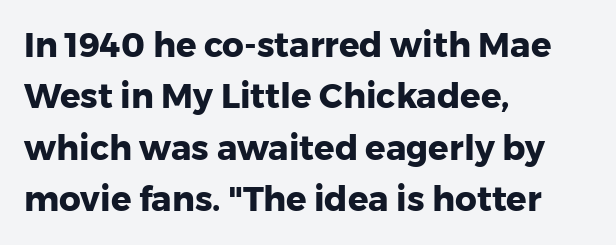
The image shows 34 px heavy sans-serif type, upright; set left-aligned, normal line spacing (1.51x), normal letter spacing, not underlined; low stroke contrast and a medium x-height.
